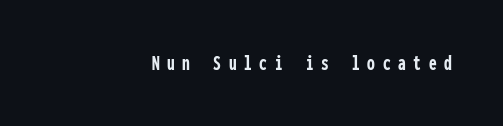
Q: Is the text bold? A: Yes.
Q: Is the text italic (slanted)? A: No, it is upright.
Q: Is the text underlined? A: No.
Q: How is the paragraph aligned? A: Right-aligned.
Q: Is the spacing between letters normal or unusually wide? A: Unusually wide.
